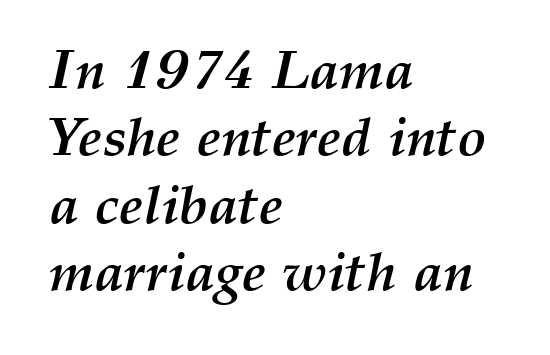
Q: Is the text bold? A: Yes.
Q: Is the text italic (slanted)? A: Yes, it leans right by about 12 degrees.
Q: Is the text underlined? A: No.
Q: How is the paragraph aligned? A: Left-aligned.
Q: Is the spacing between letters normal or unusually wide? A: Normal.
Q: Is the spacing between lines tight, normal or loose? A: Normal.
Q: Width (condensed, normal, or wide)? A: Normal.
Q: Stroke contrast? A: Medium.
Q: x-height? A: Medium.
Q: Monospaced? A: No.
